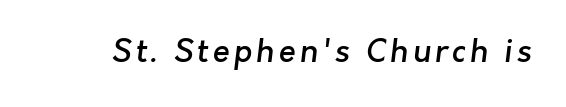
{"serif": "no", "bold": "semi", "weight": "semibold", "width": "normal", "stroke_contrast": "low", "x_height": "medium", "monospaced": "no", "underline": "no", "glyph_px": 31}
